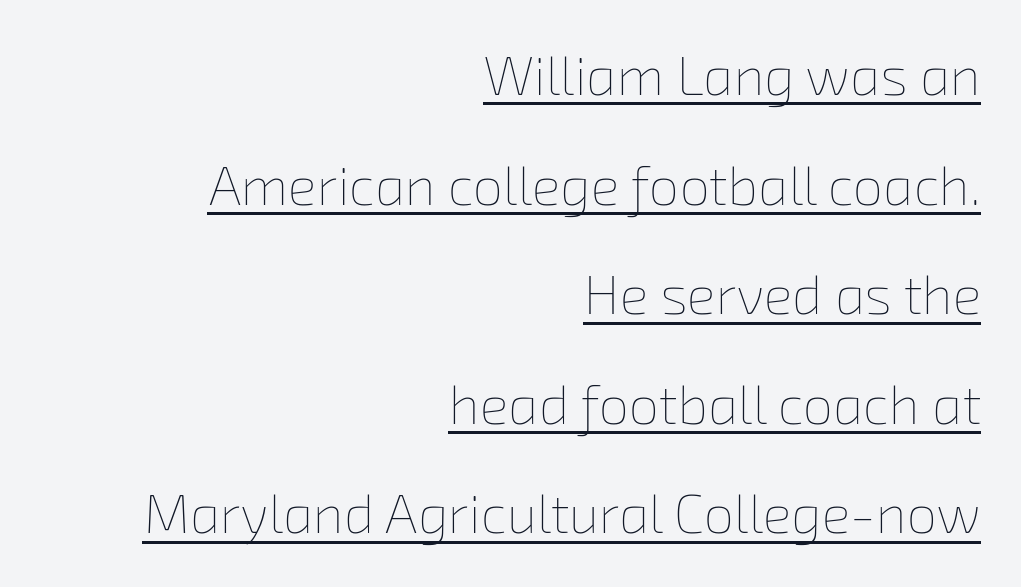
Q: Is the text bold? A: No.
Q: Is the text underlined? A: Yes.
Q: How is the paragraph aligned? A: Right-aligned.
Q: Is the spacing between letters normal or unusually wide? A: Normal.
Q: Is the spacing between lines tight, normal or loose? A: Loose.
Q: Width (condensed, normal, or wide)? A: Normal.
Q: Stroke contrast? A: Low.
Q: x-height? A: Medium.
Q: Monospaced? A: No.
